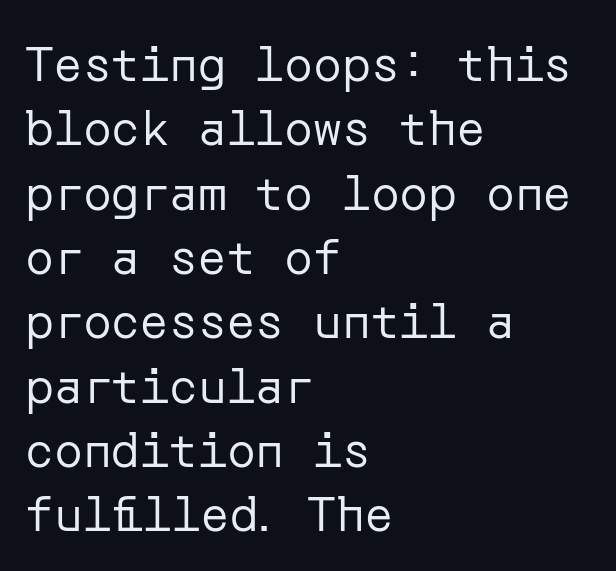
{"serif": "no", "italic": "no", "bold": "no", "weight": "regular", "width": "normal", "stroke_contrast": "low", "x_height": "medium", "underline": "no", "align": "left", "line_spacing": "normal", "line_spacing_ratio": 1.34, "letter_spacing": "normal", "letter_spacing_em": 0.0, "glyph_px": 48}
